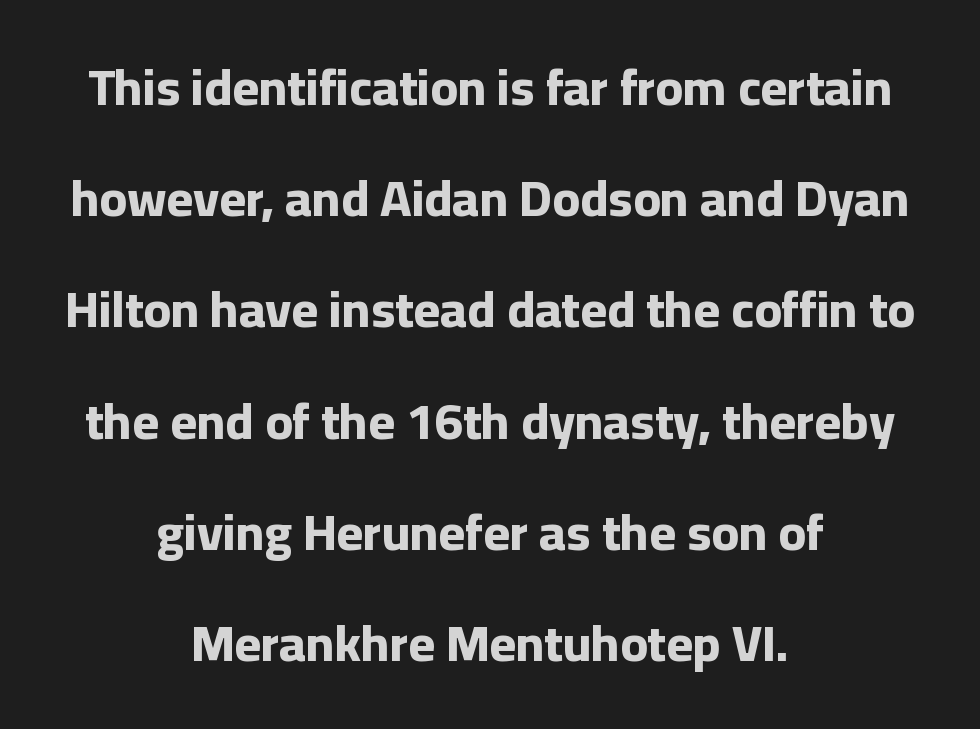
Q: Is the text bold? A: Yes.
Q: Is the text italic (slanted)? A: No, it is upright.
Q: Is the typeface a serif or a sans-serif typeface? A: Sans-serif.
Q: Is the text underlined? A: No.
Q: How is the paragraph aligned? A: Centered.
Q: Is the spacing between letters normal or unusually wide? A: Normal.
Q: Is the spacing between lines tight, normal or loose? A: Loose.
Q: Width (condensed, normal, or wide)? A: Normal.
Q: Stroke contrast? A: Low.
Q: x-height? A: Medium.
Q: Monospaced? A: No.
